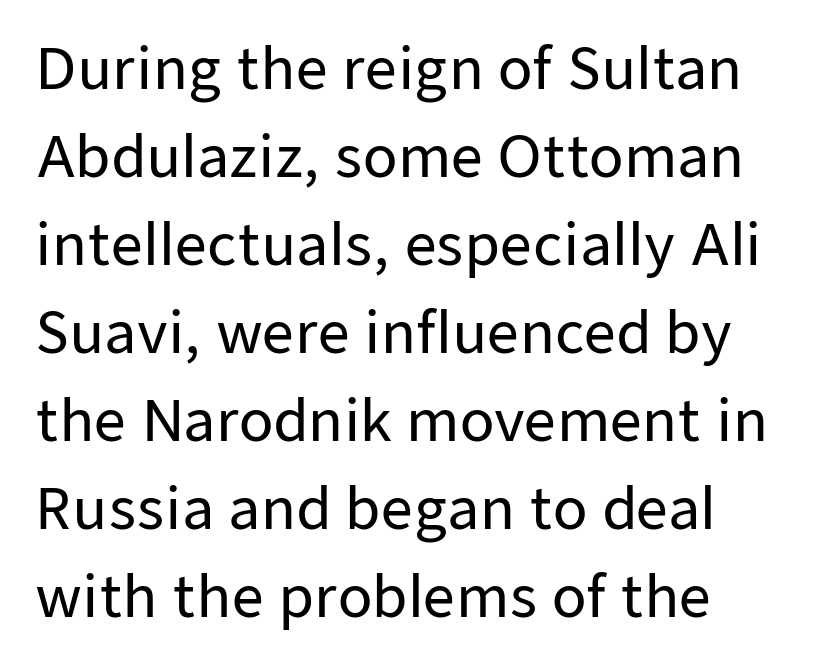
Each letter's strokes conclude bluntly, with no projecting serifs. The zone under the glyphs is completely vacant. Spacing verdict: proportional, widths tailored to each character. The passage shown has conventional tracking throughout. The vertical gap from one line to the next is medium.
